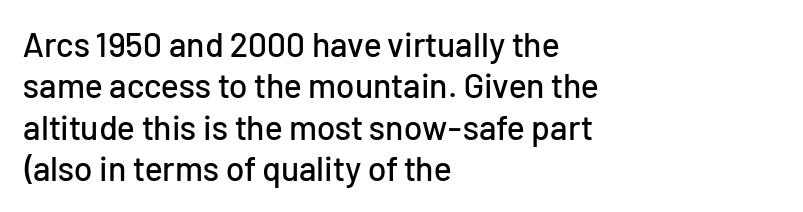
Q: Is the text italic (slanted)? A: No, it is upright.
Q: Is the typeface a serif or a sans-serif typeface? A: Sans-serif.
Q: Is the text underlined? A: No.
Q: How is the paragraph aligned? A: Left-aligned.
Q: Is the spacing between letters normal or unusually wide? A: Normal.
Q: Width (condensed, normal, or wide)? A: Normal.
Q: Stroke contrast? A: Low.
Q: x-height? A: Medium.
Q: Monospaced? A: No.
